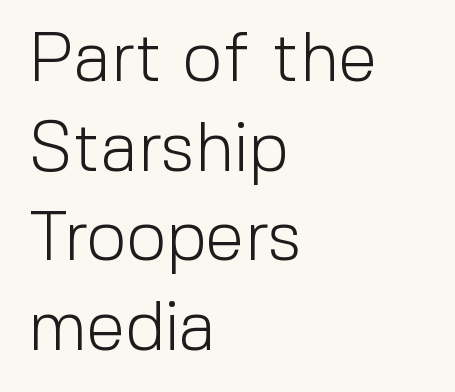
Q: Is the text bold? A: No.
Q: Is the text italic (slanted)? A: No, it is upright.
Q: Is the typeface a serif or a sans-serif typeface? A: Sans-serif.
Q: Is the text underlined? A: No.
Q: How is the paragraph aligned? A: Left-aligned.
Q: Is the spacing between letters normal or unusually wide? A: Normal.
Q: Is the spacing between lines tight, normal or loose? A: Normal.
Q: Width (condensed, normal, or wide)? A: Normal.
Q: x-height? A: Medium.
Q: Monospaced? A: No.
